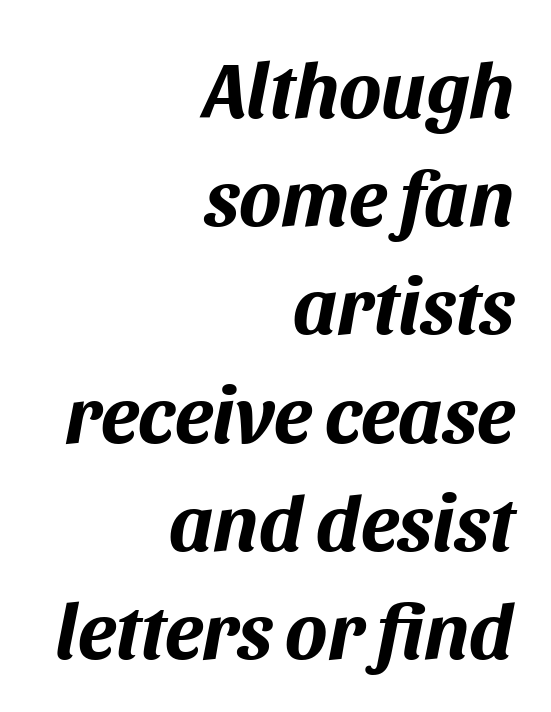
The image shows 79 px bold type, italic (leaning right); set right-aligned, normal line spacing (1.37x), normal letter spacing, not underlined; medium stroke contrast and a large x-height.
